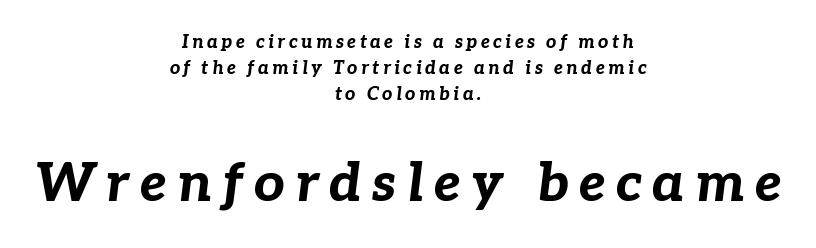
The image shows 54 px bold type, italic (leaning right); set centered, normal line spacing (1.44x), not underlined; the second (bottom) block is 3.0x larger; low stroke contrast and a medium x-height.
